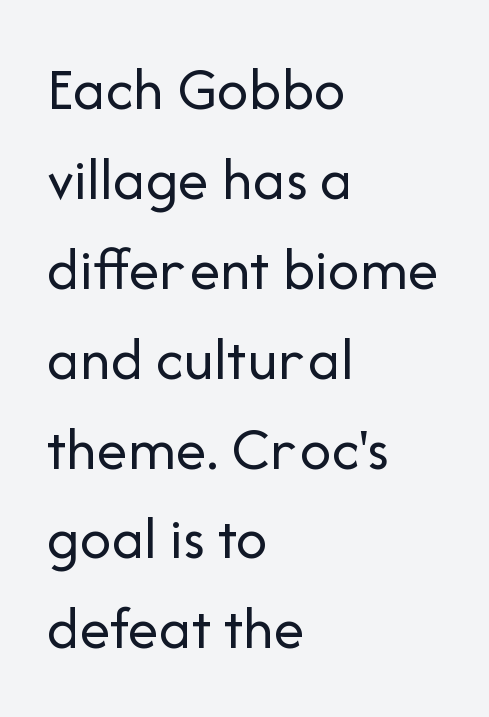
Q: Is the text bold? A: No.
Q: Is the text italic (slanted)? A: No, it is upright.
Q: Is the typeface a serif or a sans-serif typeface? A: Sans-serif.
Q: Is the text underlined? A: No.
Q: How is the paragraph aligned? A: Left-aligned.
Q: Is the spacing between letters normal or unusually wide? A: Normal.
Q: Is the spacing between lines tight, normal or loose? A: Normal.
Q: Width (condensed, normal, or wide)? A: Normal.
Q: Stroke contrast? A: Low.
Q: x-height? A: Medium.
Q: Monospaced? A: No.
